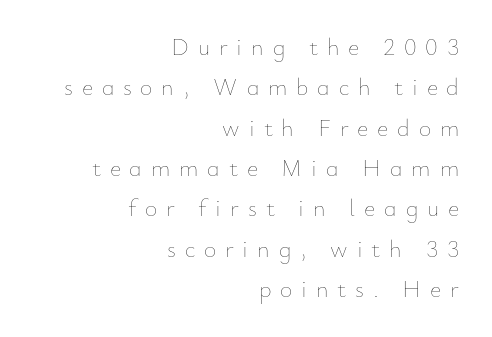
{"italic": "no", "bold": "no", "underline": "no", "align": "right", "line_spacing": "normal", "line_spacing_ratio": 1.68, "letter_spacing": "wide", "letter_spacing_em": 0.37, "glyph_px": 24}
